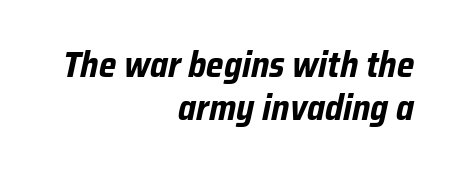
{"italic": "yes", "lean": "right", "slant_degrees": 12, "bold": "yes", "weight": "bold", "width": "condensed", "stroke_contrast": "low", "x_height": "medium", "monospaced": "no", "underline": "no", "align": "right", "line_spacing_ratio": 1.19, "letter_spacing": "normal", "letter_spacing_em": 0.0, "glyph_px": 36}
